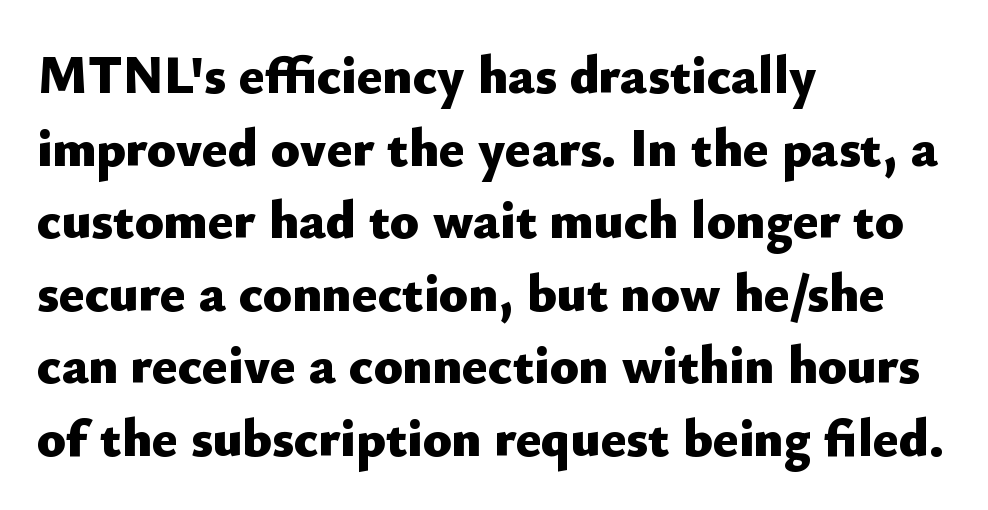
{"serif": "no", "italic": "no", "bold": "yes", "weight": "heavy", "width": "normal", "stroke_contrast": "low", "x_height": "small", "monospaced": "no", "underline": "no", "align": "left", "line_spacing": "normal", "line_spacing_ratio": 1.37, "letter_spacing": "normal", "letter_spacing_em": 0.0, "glyph_px": 53}
